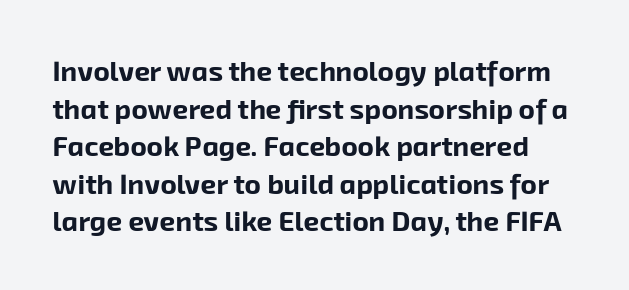
{"serif": "no", "bold": "yes", "weight": "bold", "width": "normal", "stroke_contrast": "low", "x_height": "medium", "monospaced": "no", "underline": "no", "line_spacing": "normal", "line_spacing_ratio": 1.34, "letter_spacing": "normal", "letter_spacing_em": 0.0, "glyph_px": 28}
